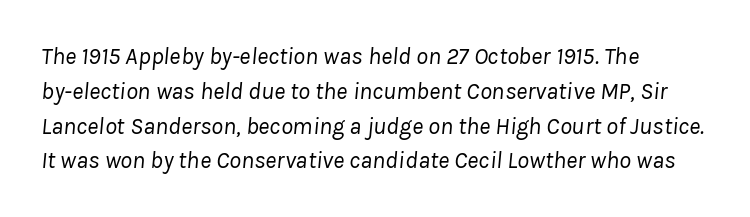
Does extra space separate the letters? No, they use regular spacing. The lines are quadded left. Heft: none added — not bold. Check under the words: just untouched page. Normally led — the rows are evenly, conventionally spaced.
